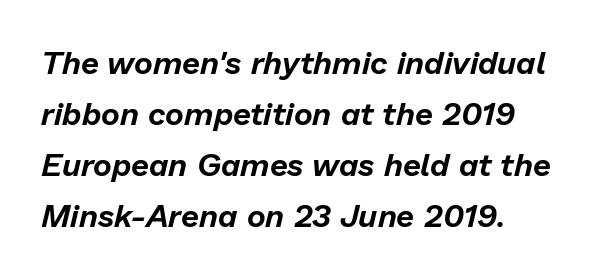
Q: Is the text italic (slanted)? A: Yes, it leans right by about 13 degrees.
Q: Is the text underlined? A: No.
Q: How is the paragraph aligned? A: Left-aligned.
Q: Is the spacing between letters normal or unusually wide? A: Normal.
Q: Is the spacing between lines tight, normal or loose? A: Normal.
Q: Width (condensed, normal, or wide)? A: Normal.
Q: Stroke contrast? A: Low.
Q: x-height? A: Medium.
Q: Monospaced? A: No.
